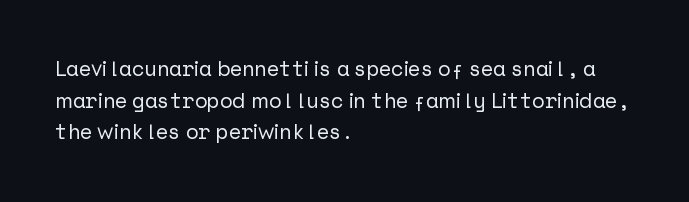
The image shows 21 px text type, upright; set left-aligned, normal line spacing (1.51x), normal letter spacing, not underlined.
